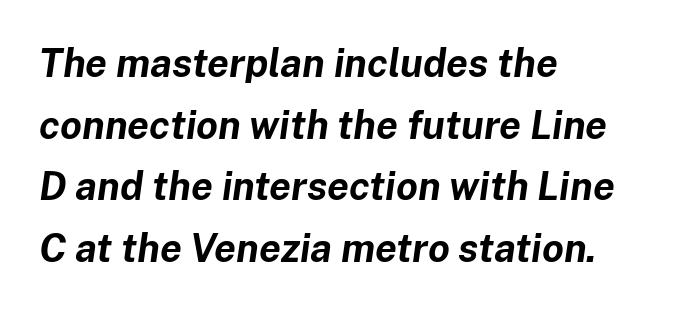
{"italic": "yes", "lean": "right", "slant_degrees": 8, "bold": "yes", "weight": "bold", "width": "normal", "stroke_contrast": "low", "x_height": "medium", "monospaced": "no", "underline": "no", "align": "left", "line_spacing": "normal", "line_spacing_ratio": 1.58, "letter_spacing": "normal", "letter_spacing_em": 0.0, "glyph_px": 39}
